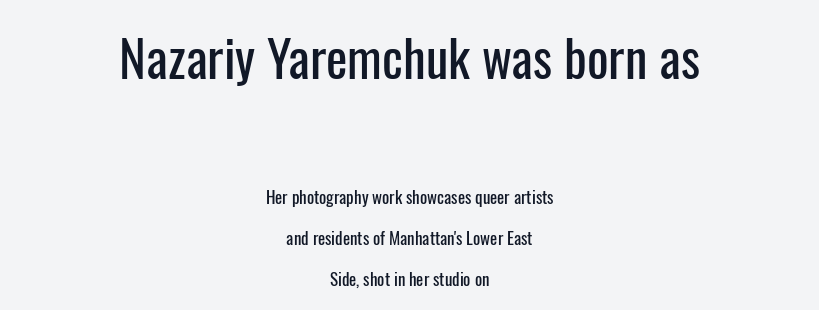
Nobody touched the tracking dial on this one. Descender tails drop into unmarked territory. Compared with typical paragraphs, the rows here are farther apart. The axis of the letterforms is exactly vertical. The emphasis by scale lands on block number one, above.
